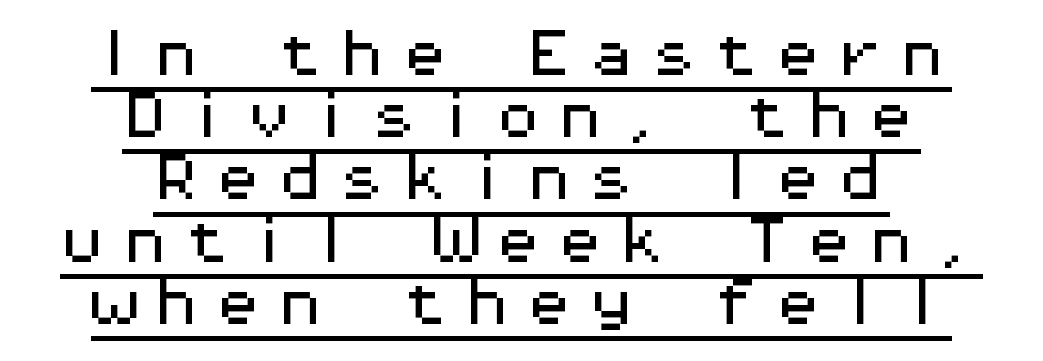
Q: Is the text italic (slanted)? A: No, it is upright.
Q: Is the typeface a serif or a sans-serif typeface? A: Sans-serif.
Q: Is the text underlined? A: Yes.
Q: How is the paragraph aligned? A: Centered.
Q: Is the spacing between letters normal or unusually wide? A: Unusually wide.
Q: Width (condensed, normal, or wide)? A: Wide.
Q: Stroke contrast? A: Medium.
Q: x-height? A: Medium.
Q: Monospaced? A: Yes.
